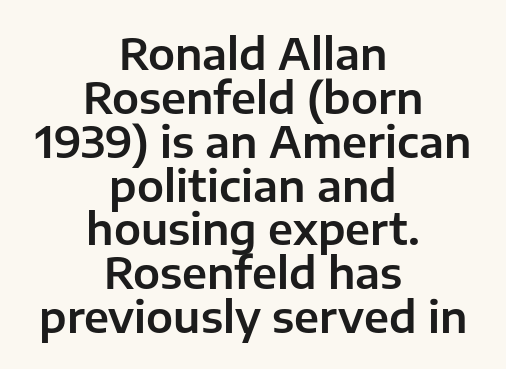
The baseline area is clear. A typesetter would call this proportional, since set widths differ per character. Between one letter and the next there's only the usual sliver of space. The passage shown is typeset with a sans-serif family.
